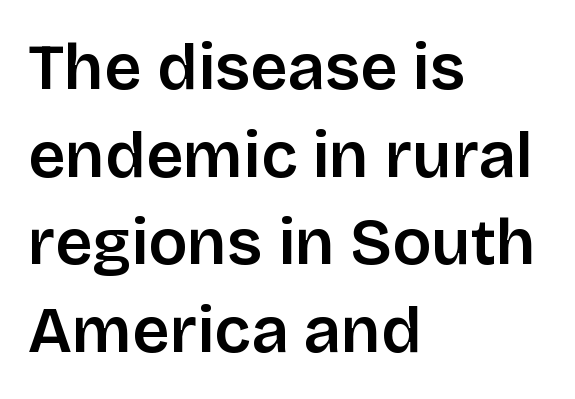
{"serif": "no", "italic": "no", "width": "normal", "stroke_contrast": "low", "x_height": "large", "monospaced": "no", "underline": "no", "align": "left", "line_spacing": "normal", "line_spacing_ratio": 1.35, "letter_spacing": "normal", "letter_spacing_em": 0.0, "glyph_px": 65}
